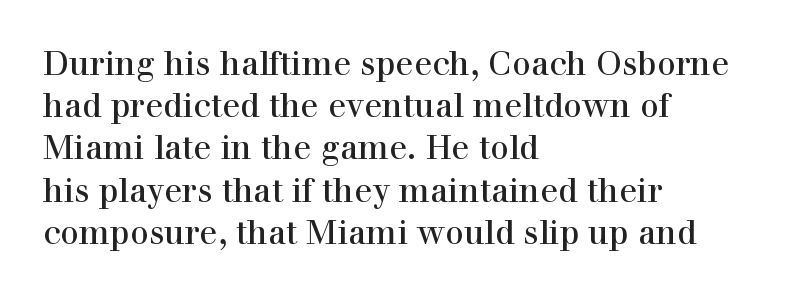
{"serif": "yes", "italic": "no", "width": "normal", "x_height": "medium", "monospaced": "no", "underline": "no", "align": "left", "line_spacing": "normal", "line_spacing_ratio": 1.28, "letter_spacing": "normal", "letter_spacing_em": 0.0, "glyph_px": 33}
